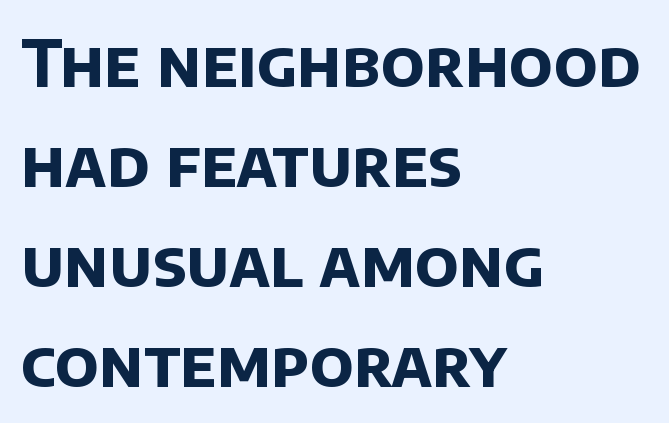
Q: Is the text bold? A: Yes.
Q: Is the typeface a serif or a sans-serif typeface? A: Sans-serif.
Q: Is the text underlined? A: No.
Q: How is the paragraph aligned? A: Left-aligned.
Q: Is the spacing between letters normal or unusually wide? A: Normal.
Q: Is the spacing between lines tight, normal or loose? A: Normal.
Q: Width (condensed, normal, or wide)? A: Normal.
Q: Stroke contrast? A: Low.
Q: x-height? A: Large.
Q: Monospaced? A: No.
